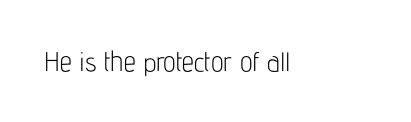
Q: Is the text bold? A: No.
Q: Is the text italic (slanted)? A: No, it is upright.
Q: Is the text underlined? A: No.
Q: Is the spacing between letters normal or unusually wide? A: Normal.
